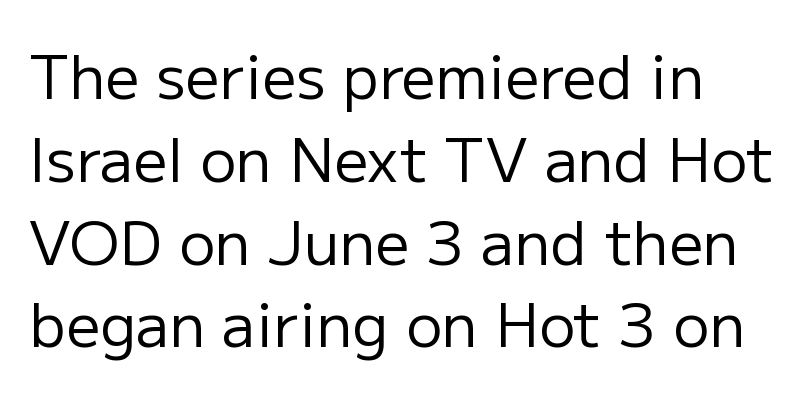
Note the varied advance widths — an 'i' is clearly narrower than an 'm'. Stems here are at most as thick as an everyday book face. The line texture is even and compact thanks to regular tracking. Compared with a centered layout, this one pins lines to the left instead. The passage shown is typeset with a sans-serif family.
